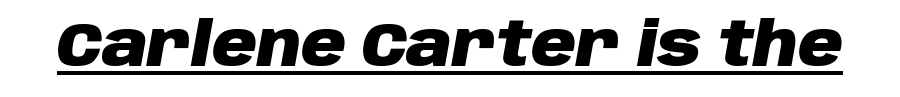
Heavy-handed strokes throughout: this text is bold. These characters rest on top of a visible drawn line. Words appear dense and cohesive because spacing is normal. Here the designer chose a conventional face with non-uniform glyph widths. Looking at the ascenders, they clearly lean.
